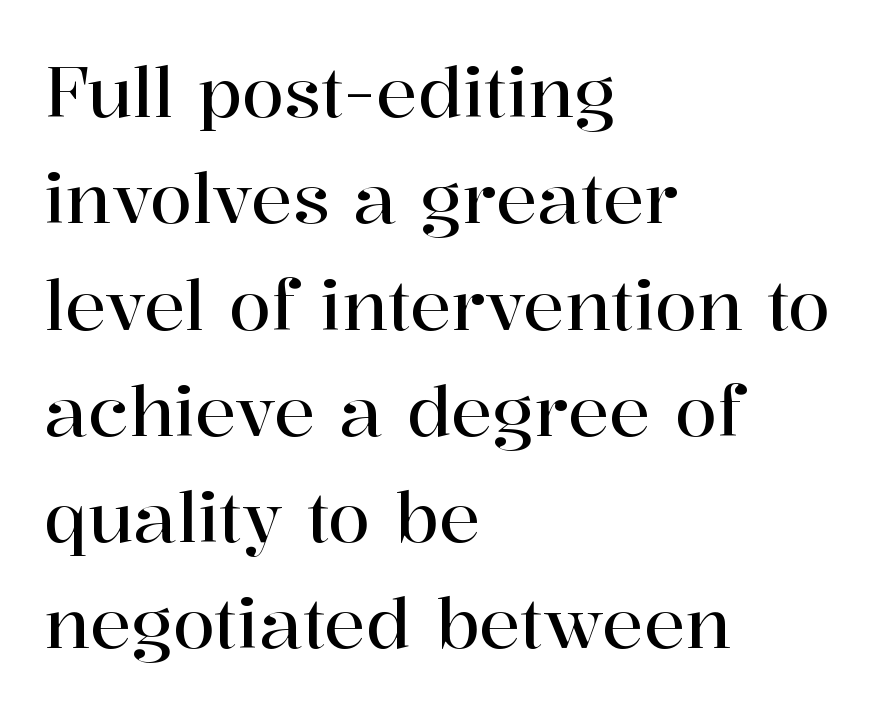
{"serif": "yes", "italic": "no", "width": "normal", "stroke_contrast": "high", "x_height": "medium", "monospaced": "no", "underline": "no", "align": "left", "line_spacing": "normal", "line_spacing_ratio": 1.54, "letter_spacing": "normal", "letter_spacing_em": 0.0, "glyph_px": 69}
